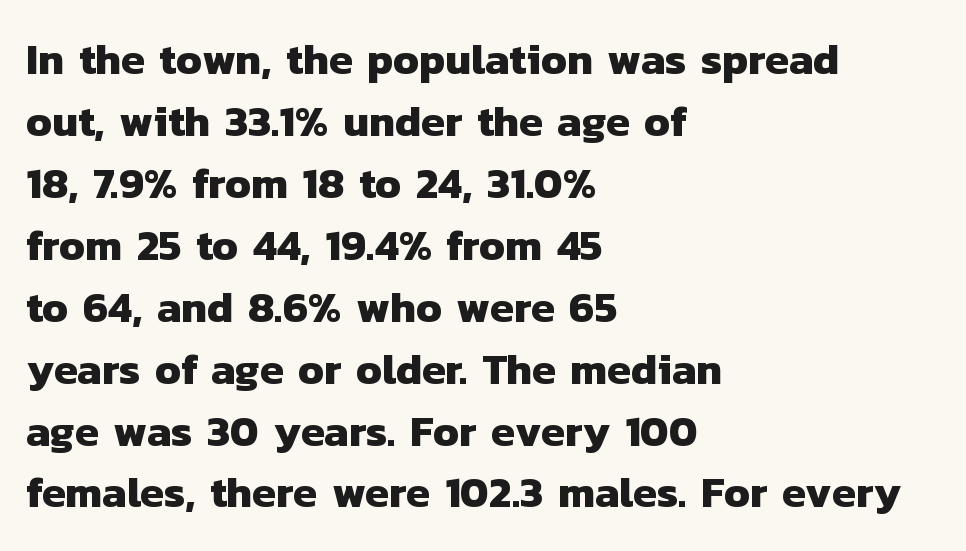
Q: Is the text bold? A: Yes.
Q: Is the typeface a serif or a sans-serif typeface? A: Sans-serif.
Q: Is the text underlined? A: No.
Q: How is the paragraph aligned? A: Left-aligned.
Q: Is the spacing between letters normal or unusually wide? A: Normal.
Q: Is the spacing between lines tight, normal or loose? A: Normal.
Q: Width (condensed, normal, or wide)? A: Normal.
Q: Stroke contrast? A: Low.
Q: x-height? A: Medium.
Q: Monospaced? A: No.
